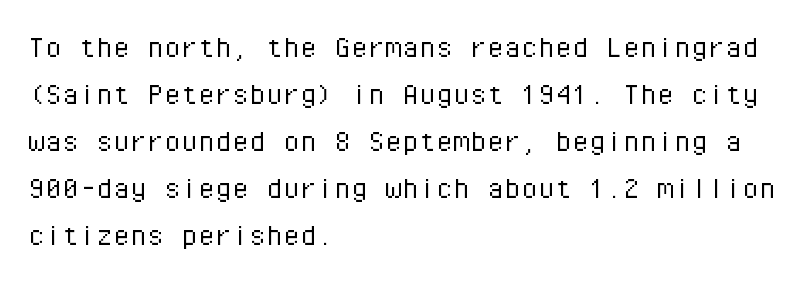
Q: Is the text bold? A: No.
Q: Is the text italic (slanted)? A: No, it is upright.
Q: Is the typeface a serif or a sans-serif typeface? A: Sans-serif.
Q: Is the text underlined? A: No.
Q: How is the paragraph aligned? A: Left-aligned.
Q: Is the spacing between letters normal or unusually wide? A: Normal.
Q: Is the spacing between lines tight, normal or loose? A: Normal.
Q: Width (condensed, normal, or wide)? A: Normal.
Q: Stroke contrast? A: Low.
Q: x-height? A: Medium.
Q: Monospaced? A: Yes.
